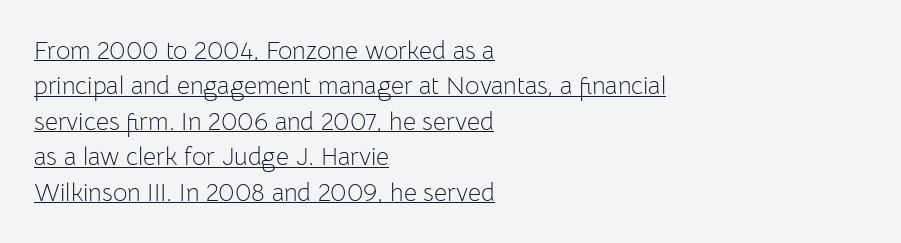
Q: Is the text bold? A: No.
Q: Is the text italic (slanted)? A: No, it is upright.
Q: Is the text underlined? A: Yes.
Q: How is the paragraph aligned? A: Left-aligned.
Q: Is the spacing between letters normal or unusually wide? A: Normal.
Q: Is the spacing between lines tight, normal or loose? A: Normal.
